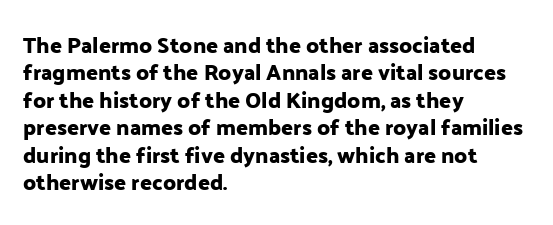
The image shows 22 px text type, upright; set left-aligned, normal line spacing (1.25x), normal letter spacing, not underlined.
